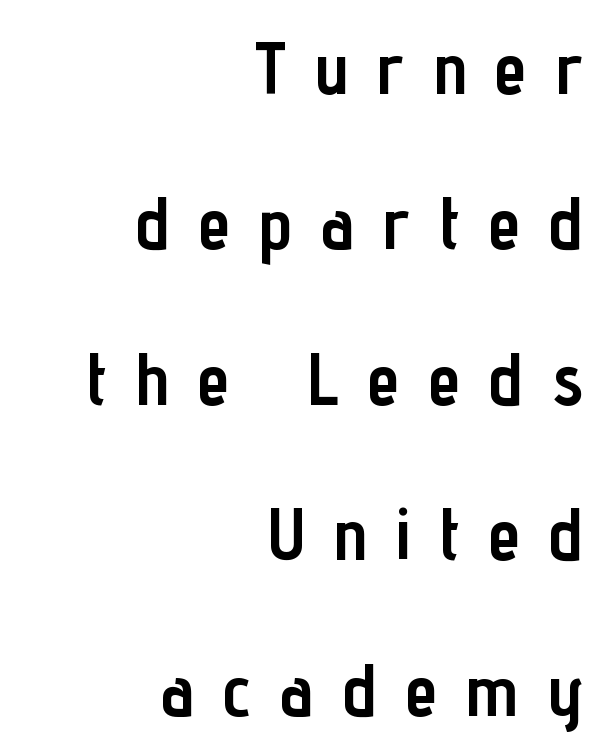
Q: Is the text bold? A: Yes.
Q: Is the text italic (slanted)? A: No, it is upright.
Q: Is the typeface a serif or a sans-serif typeface? A: Sans-serif.
Q: Is the text underlined? A: No.
Q: How is the paragraph aligned? A: Right-aligned.
Q: Is the spacing between letters normal or unusually wide? A: Unusually wide.
Q: Is the spacing between lines tight, normal or loose? A: Loose.
Q: Width (condensed, normal, or wide)? A: Condensed.
Q: Stroke contrast? A: Low.
Q: x-height? A: Medium.
Q: Monospaced? A: No.
